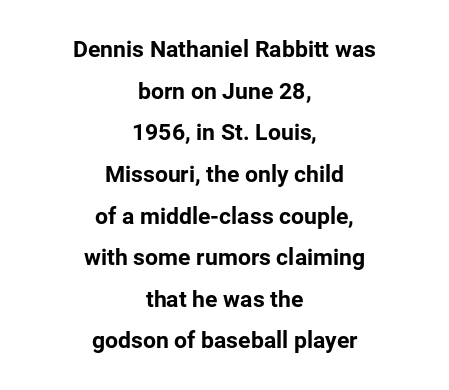
{"italic": "no", "bold": "yes", "underline": "no", "align": "center", "line_spacing_ratio": 1.81, "letter_spacing": "normal", "letter_spacing_em": 0.0, "glyph_px": 23}
